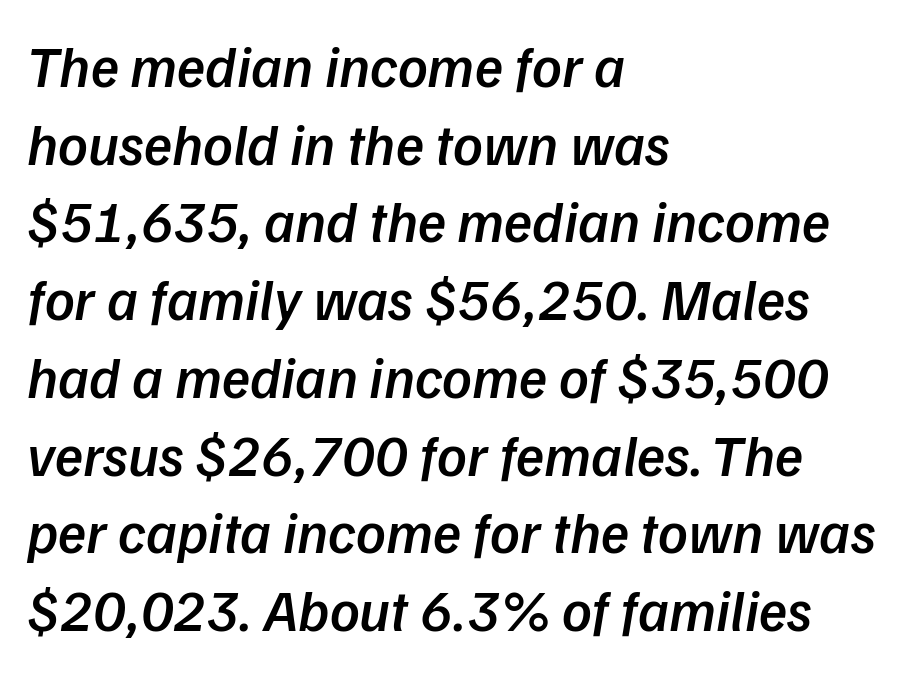
{"serif": "no", "bold": "semi", "weight": "semibold", "width": "normal", "stroke_contrast": "low", "x_height": "medium", "monospaced": "no", "underline": "no", "align": "left", "line_spacing": "normal", "line_spacing_ratio": 1.34, "letter_spacing": "normal", "letter_spacing_em": 0.0, "glyph_px": 58}
